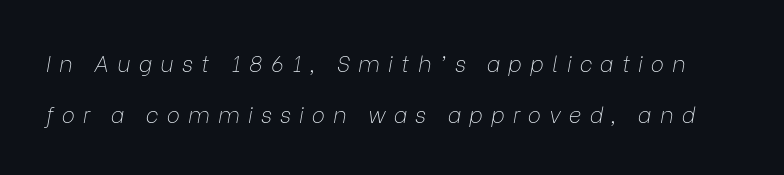
The letters are spread apart with noticeably loose tracking. How would I describe the line gaps? Wide and relaxed. Slanted lettering throughout. The area under the type is left untouched. The typesetting does not lean heavy: it is not bold.
